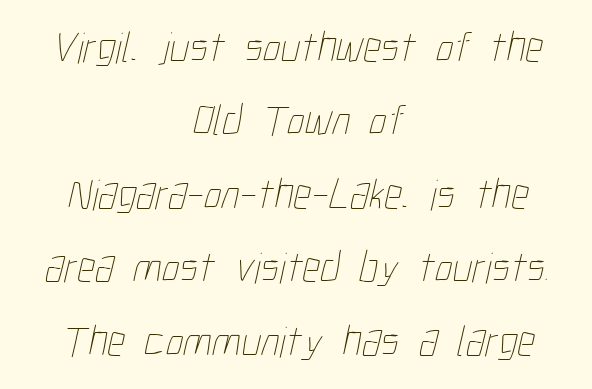
The strokes are not fattened; the text isn't bold. Notice how descenders clear the ascenders below comfortably — that's standard leading. No extra tracking has been applied to these lines. The area under the type is left untouched. Think of a printed novel: that variable character pitch is what you see here.
